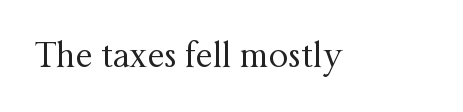
{"serif": "yes", "italic": "no", "bold": "no", "weight": "regular", "width": "normal", "stroke_contrast": "medium", "x_height": "medium", "monospaced": "no", "underline": "no", "letter_spacing": "normal", "letter_spacing_em": 0.0, "glyph_px": 34}
